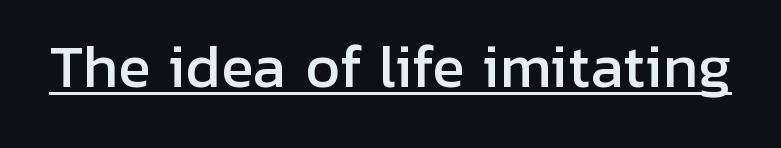
The image shows 55 px sans-serif type, upright; set normal letter spacing, underlined; low stroke contrast and a medium x-height.
